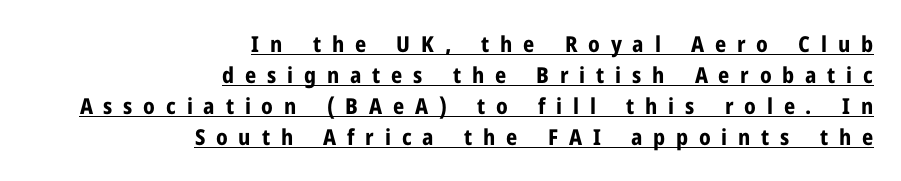
Decoration check: the copy is underlined. Interline gaps are of average width in this sample. In CSS terms this would be text-align: right. These lines have a slow, spaced-out rhythm from letter to letter. Quick note: not italic, upright.
